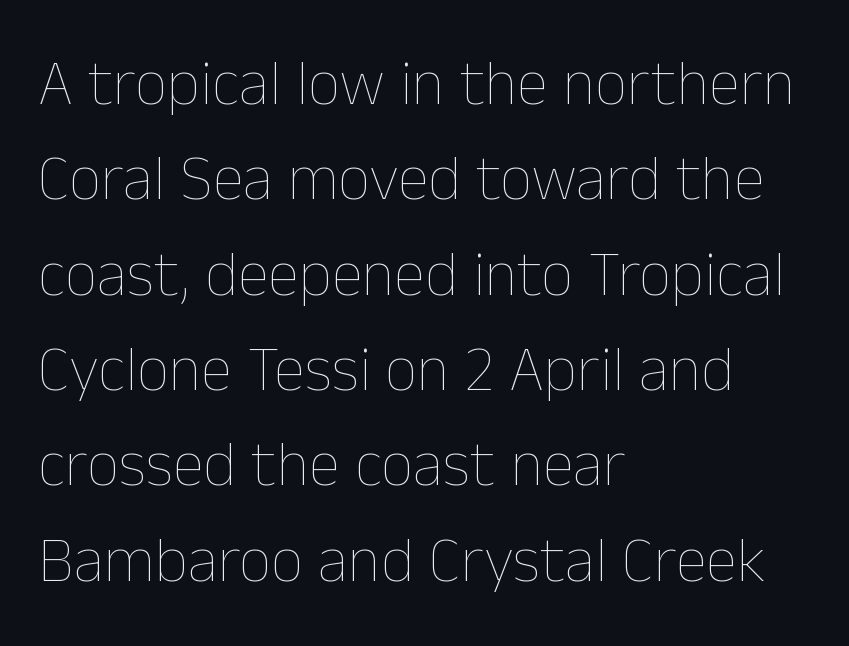
Each letter keeps its own natural width here, so spacing adapts to shape. The face looks like a standard text weight, possibly lighter. The leading is moderate, giving the passage an even texture. Notice how the stems are strictly vertical — no italics here.
